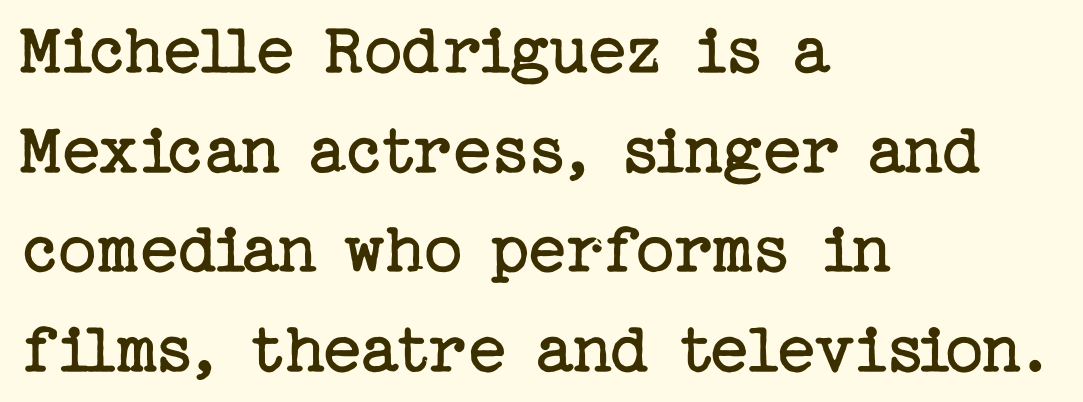
{"serif": "yes", "italic": "no", "bold": "no", "weight": "regular", "width": "normal", "stroke_contrast": "low", "x_height": "medium", "underline": "no", "align": "left", "line_spacing": "normal", "line_spacing_ratio": 1.33, "letter_spacing": "normal", "letter_spacing_em": 0.0, "glyph_px": 75}
